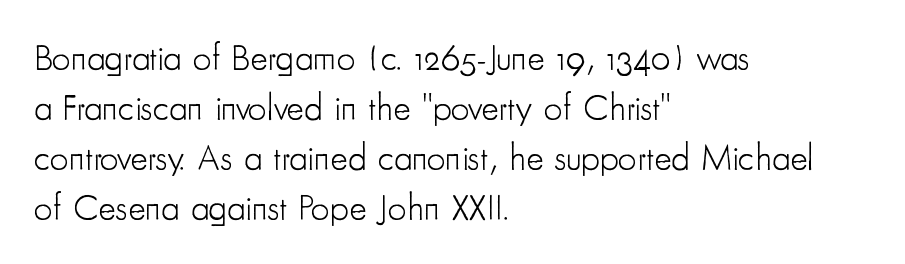
Note the varied advance widths — an 'i' is clearly narrower than an 'm'. Each letter's strokes conclude bluntly, with no projecting serifs. Vertical stems look standard width or narrower in stroke. Successive baselines arrive at the customary interval.
